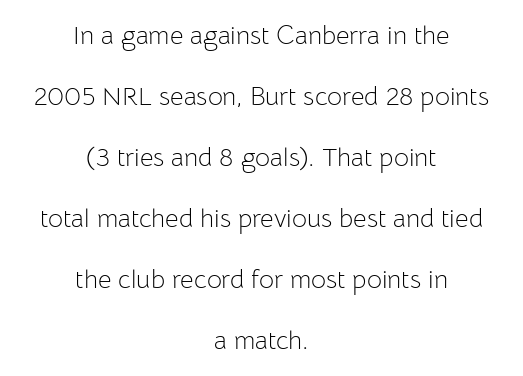
Weight: regular or lighter. The typesetter chose a symmetrical, centered arrangement here. The line-height multiplier appears high, well above default. This rendering features lettering with no underline. The gaps between neighbouring characters are ordinary and unremarkable. Style check: upright.
